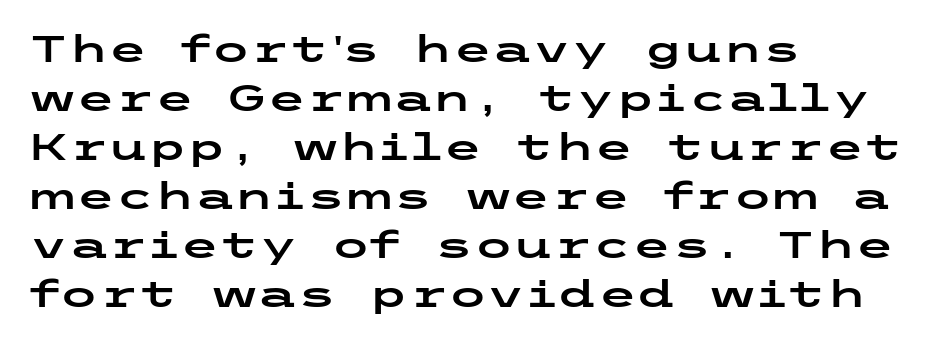
Q: Is the text italic (slanted)? A: No, it is upright.
Q: Is the typeface a serif or a sans-serif typeface? A: Sans-serif.
Q: Is the text underlined? A: No.
Q: How is the paragraph aligned? A: Left-aligned.
Q: Is the spacing between letters normal or unusually wide? A: Normal.
Q: Is the spacing between lines tight, normal or loose? A: Normal.
Q: Width (condensed, normal, or wide)? A: Wide.
Q: Stroke contrast? A: Low.
Q: x-height? A: Medium.
